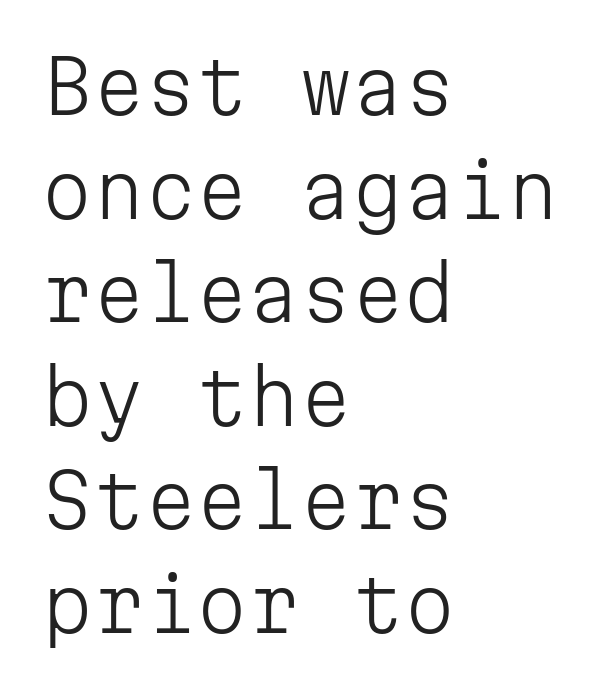
The image shows 74 px light sans-serif type, upright, monospaced; set left-aligned, normal line spacing (1.4x), normal letter spacing, not underlined; low stroke contrast and a medium x-height.
